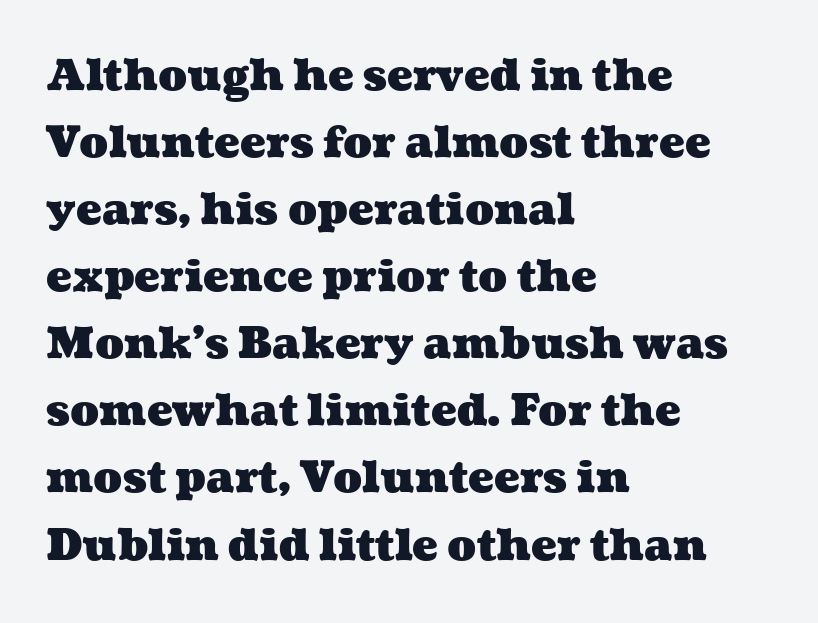
The image shows 43 px heavy, wide type; set left-aligned, normal line spacing (1.56x), normal letter spacing, not underlined; medium stroke contrast and a medium x-height.
